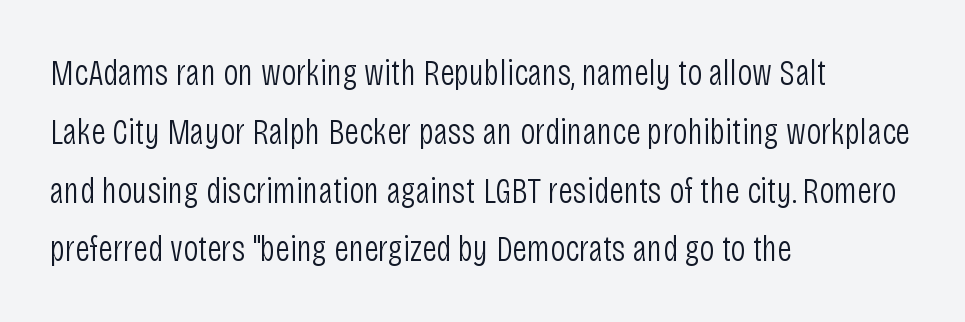
Horizontal alignment here is leftward, the default for most running prose. The face looks like a standard text weight, possibly lighter. Here the glyphs are tracked normally, forming tight word shapes. The face used here is proportionally spaced, like ordinary book or web type. Unlike italic type, these characters show no tilt at all. The designer went with a sans here, leaving each stem footless.
